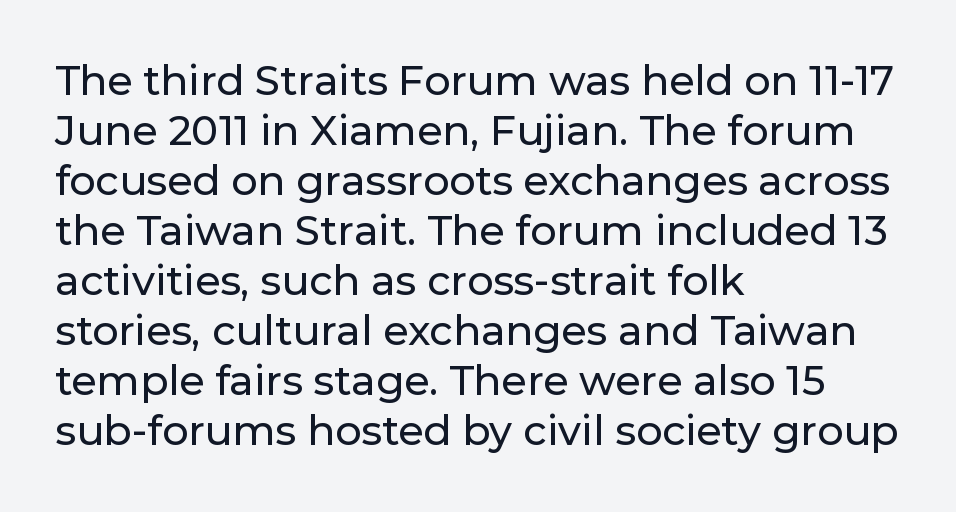
Q: Is the text italic (slanted)? A: No, it is upright.
Q: Is the typeface a serif or a sans-serif typeface? A: Sans-serif.
Q: Is the text underlined? A: No.
Q: How is the paragraph aligned? A: Left-aligned.
Q: Is the spacing between letters normal or unusually wide? A: Normal.
Q: Width (condensed, normal, or wide)? A: Normal.
Q: Stroke contrast? A: Low.
Q: x-height? A: Medium.
Q: Monospaced? A: No.
